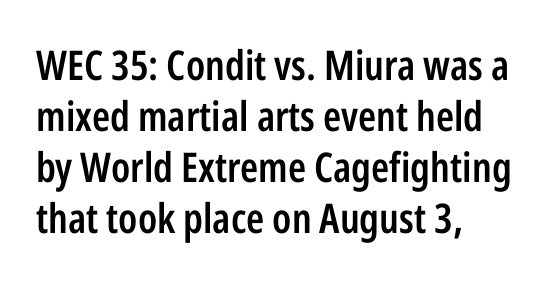
Q: Is the text bold? A: Semi-bold.
Q: Is the text italic (slanted)? A: No, it is upright.
Q: Is the typeface a serif or a sans-serif typeface? A: Sans-serif.
Q: Is the text underlined? A: No.
Q: How is the paragraph aligned? A: Left-aligned.
Q: Is the spacing between letters normal or unusually wide? A: Normal.
Q: Width (condensed, normal, or wide)? A: Condensed.
Q: Stroke contrast? A: Low.
Q: x-height? A: Medium.
Q: Monospaced? A: No.
